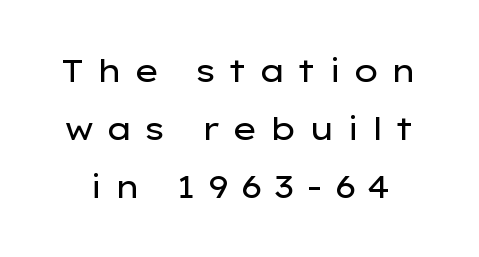
Q: Is the text bold? A: No.
Q: Is the text italic (slanted)? A: No, it is upright.
Q: Is the typeface a serif or a sans-serif typeface? A: Sans-serif.
Q: Is the text underlined? A: No.
Q: Is the spacing between letters normal or unusually wide? A: Unusually wide.
Q: Width (condensed, normal, or wide)? A: Wide.
Q: Stroke contrast? A: Low.
Q: x-height? A: Medium.
Q: Monospaced? A: No.
